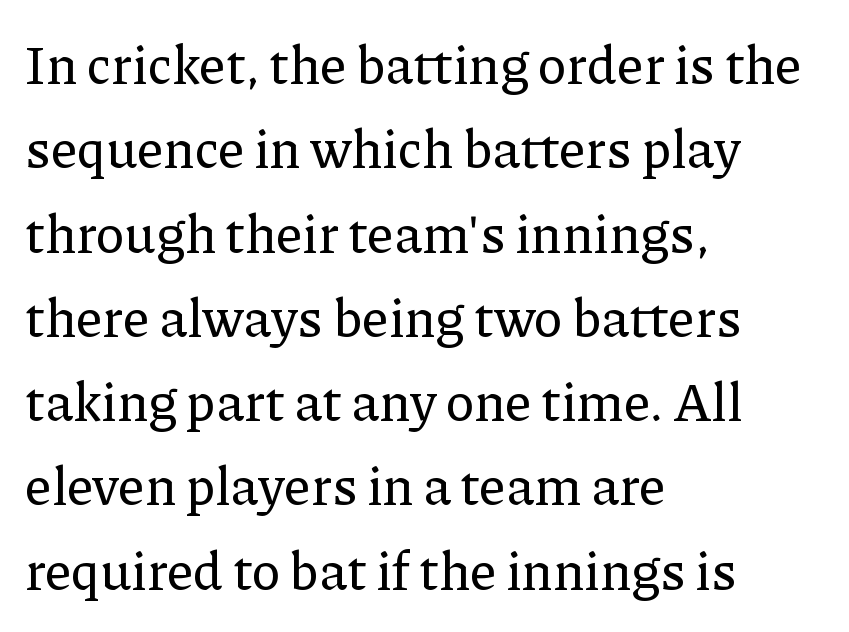
Q: Is the text italic (slanted)? A: No, it is upright.
Q: Is the typeface a serif or a sans-serif typeface? A: Serif.
Q: Is the text underlined? A: No.
Q: How is the paragraph aligned? A: Left-aligned.
Q: Is the spacing between letters normal or unusually wide? A: Normal.
Q: Is the spacing between lines tight, normal or loose? A: Normal.
Q: Width (condensed, normal, or wide)? A: Normal.
Q: Stroke contrast? A: Low.
Q: x-height? A: Medium.
Q: Monospaced? A: No.
